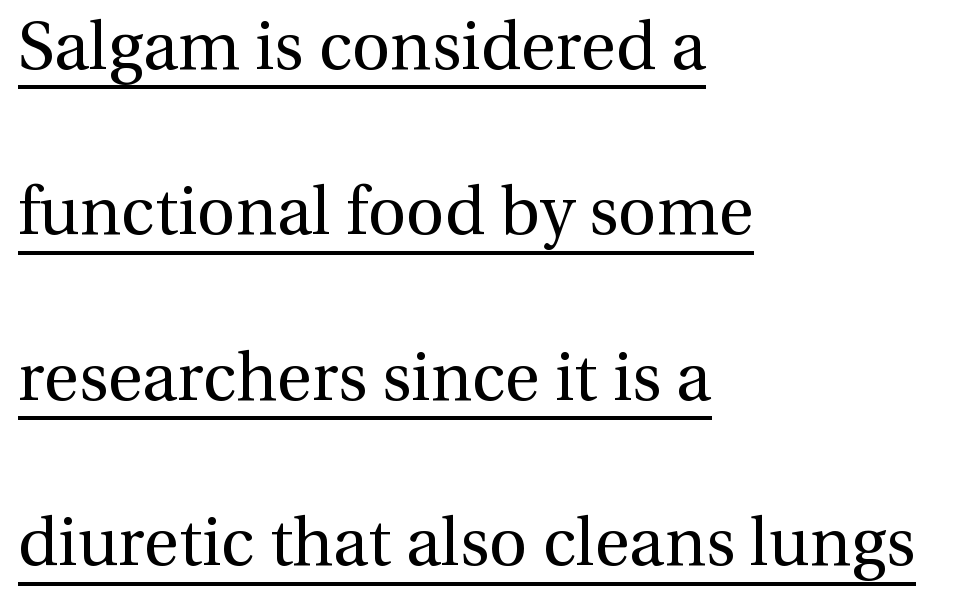
{"serif": "yes", "italic": "no", "bold": "no", "weight": "regular", "width": "normal", "x_height": "medium", "monospaced": "no", "underline": "yes", "align": "left", "line_spacing": "loose", "line_spacing_ratio": 2.47, "letter_spacing": "normal", "letter_spacing_em": 0.0, "glyph_px": 67}
